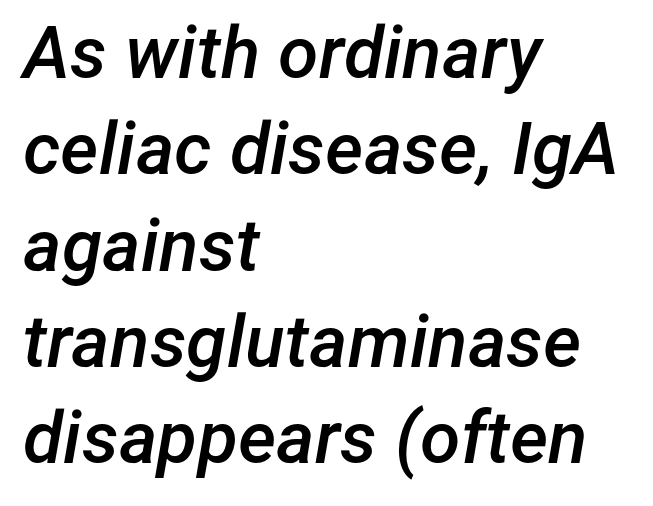
Q: Is the text bold? A: Semi-bold.
Q: Is the text italic (slanted)? A: Yes, it leans right by about 12 degrees.
Q: Is the text underlined? A: No.
Q: How is the paragraph aligned? A: Left-aligned.
Q: Is the spacing between letters normal or unusually wide? A: Normal.
Q: Is the spacing between lines tight, normal or loose? A: Normal.
Q: Width (condensed, normal, or wide)? A: Normal.
Q: Stroke contrast? A: Low.
Q: x-height? A: Medium.
Q: Monospaced? A: No.
